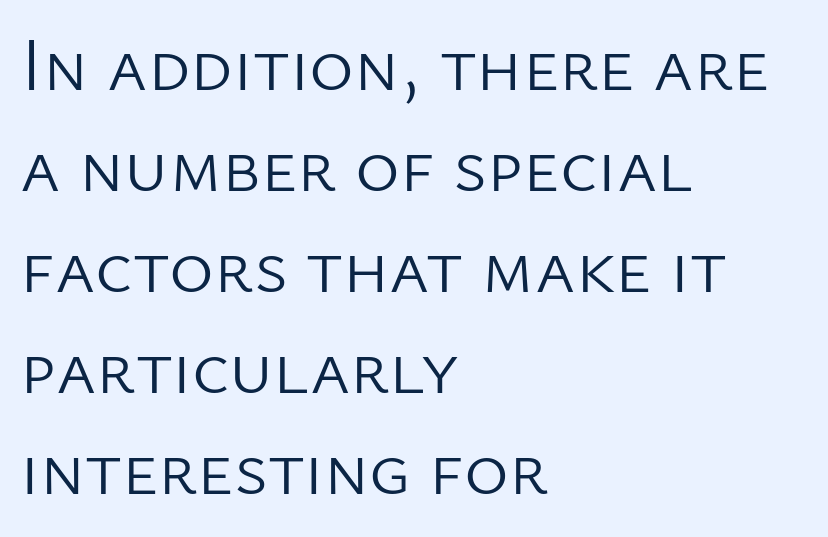
The setting favours the left margin, as ordinary paragraphs usually do. Tracking here is standard; glyphs follow each other at the usual distance. Think of a printed novel: that variable character pitch is what you see here. The designer left line spacing at the default. Caption: face not bold, strokes unweighted. The glyphs are unaccompanied by any horizontal stroke below them.
